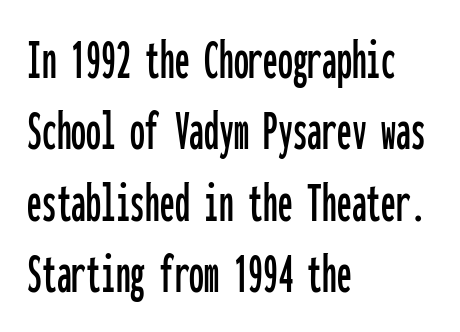
{"serif": "no", "italic": "no", "width": "condensed", "stroke_contrast": "low", "x_height": "medium", "monospaced": "yes", "underline": "no", "align": "left", "line_spacing_ratio": 1.21, "letter_spacing": "normal", "letter_spacing_em": 0.0, "glyph_px": 59}
